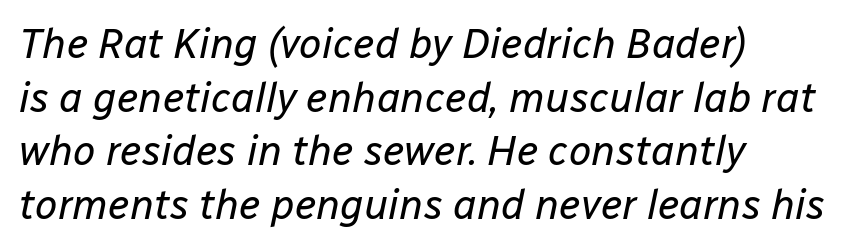
Anything drawn beneath the words? Only blank space. The rendering anchors every line to the left-hand side. The letters advance in unequal steps, a hallmark of proportional type. One glance says typical: line gaps are just what's usual. Notice how the stems are inclined rather than vertical — that's the hallmark of italics.
